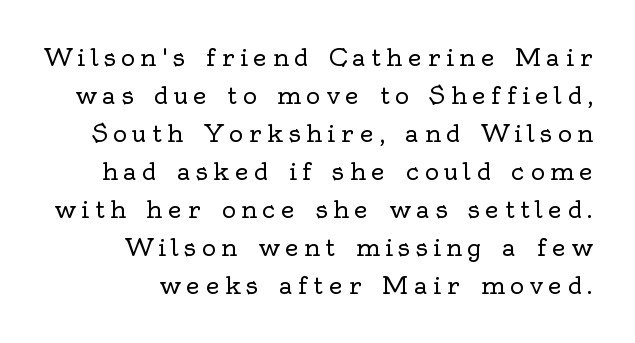
Q: Is the text bold? A: No.
Q: Is the text italic (slanted)? A: No, it is upright.
Q: Is the text underlined? A: No.
Q: Is the spacing between letters normal or unusually wide? A: Unusually wide.
Q: Is the spacing between lines tight, normal or loose? A: Normal.
